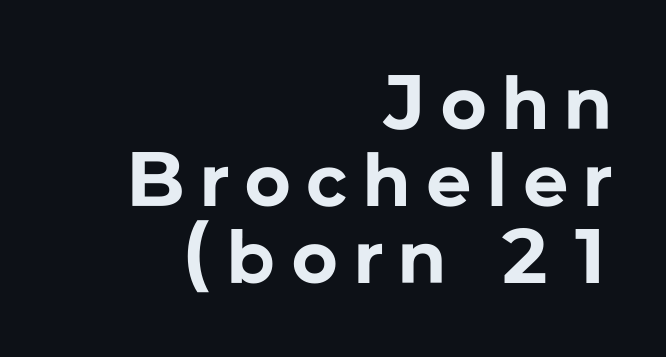
What kind of face is this? One without serifs — a sans. Looks like regular typesetting: each glyph gets only the width it needs. Anything drawn beneath the words? Only blank space. Typeset ragged left — the right edge is the straight one. In terms of letterspacing, this is a distinctly airy, spread setting.
